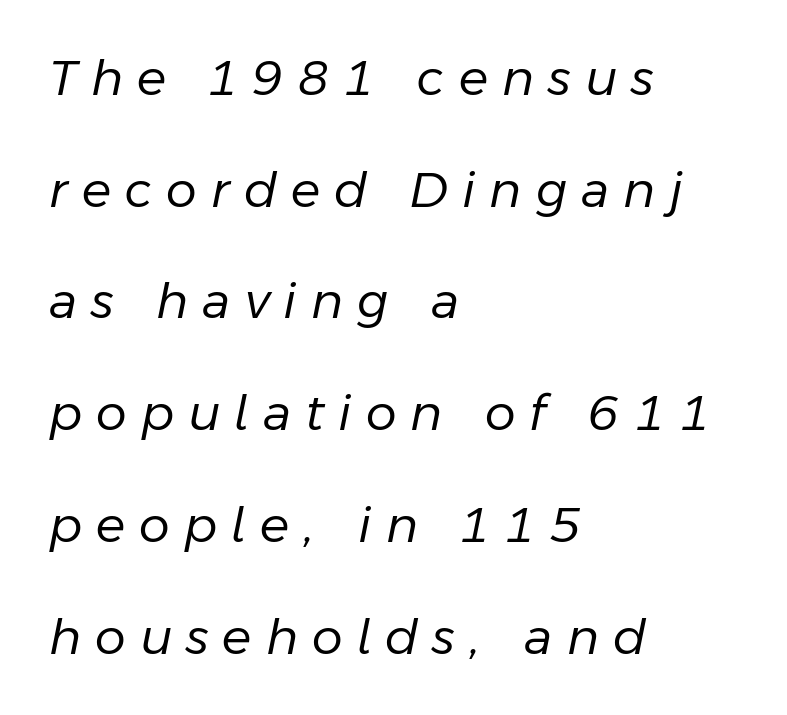
Tall strokes in this sample are angled rather than plumb. Glance below the letters and you will spot only blank space. A typesetter would call this heavily tracked-out type. How would I describe the line gaps? Wide and relaxed. Heft: none added — not bold. Spacing verdict: proportional, widths tailored to each character.
